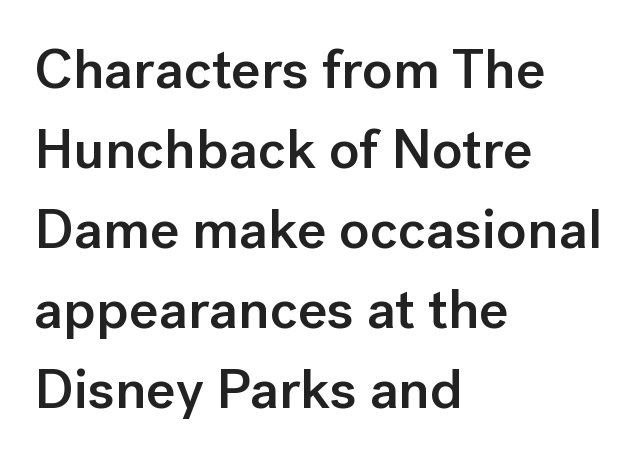
The image shows 56 px semibold sans-serif type, upright; set left-aligned, normal line spacing (1.43x), normal letter spacing, not underlined; low stroke contrast and a medium x-height.
